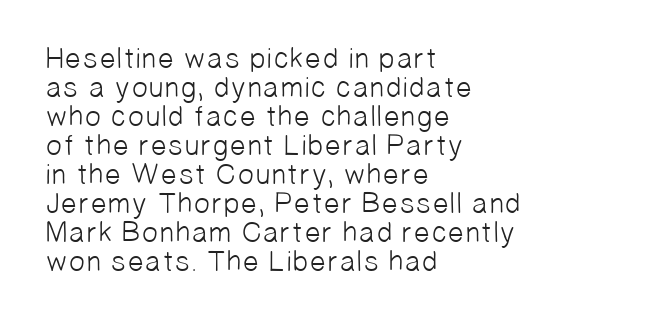
{"serif": "no", "bold": "no", "weight": "light", "width": "normal", "stroke_contrast": "low", "x_height": "medium", "monospaced": "no", "underline": "no", "align": "left", "line_spacing": "tight", "line_spacing_ratio": 1.0, "letter_spacing": "normal", "letter_spacing_em": 0.0, "glyph_px": 29}
